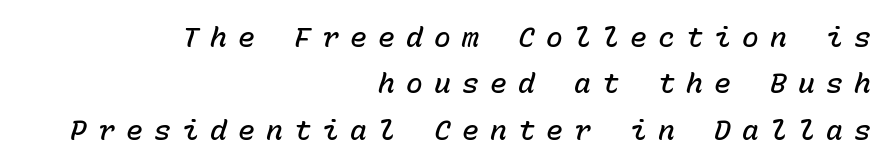
The line texture is sparse and dotted thanks to wide tracking. Rule under the text: the space is simply empty. It's the slanting kind of type. Horizontally, the lines are justified to the trailing edge only. A typesetter would call this monospace, since all characters share one set width. The lines sit at an ordinary, default distance from one another.
